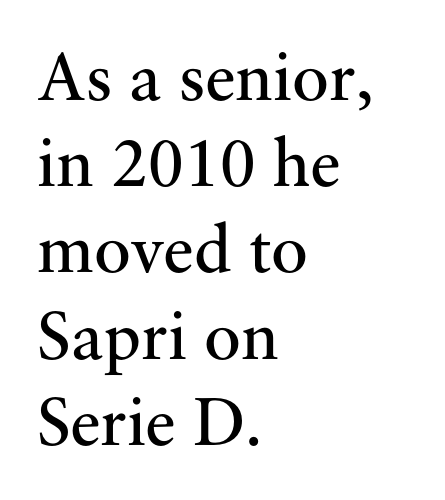
The image shows 69 px regular-weight serif type, upright; set left-aligned, normal line spacing (1.25x), normal letter spacing, not underlined; medium stroke contrast and a small x-height.
